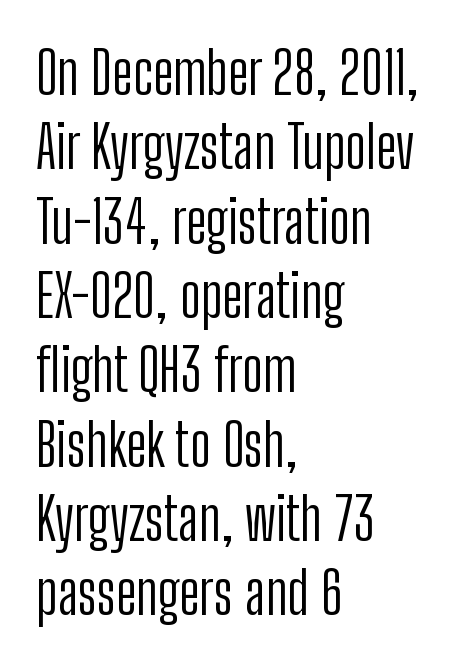
The rendering anchors every line to the left-hand side. Plain, unruled lines of type. Heaviness? Minimal to ordinary, like unemphasized prose. The specimen reads as upright at a glance. Does extra space separate the letters? No, they use regular spacing. The passage shown is typed in a proportional face where columns would drift.
